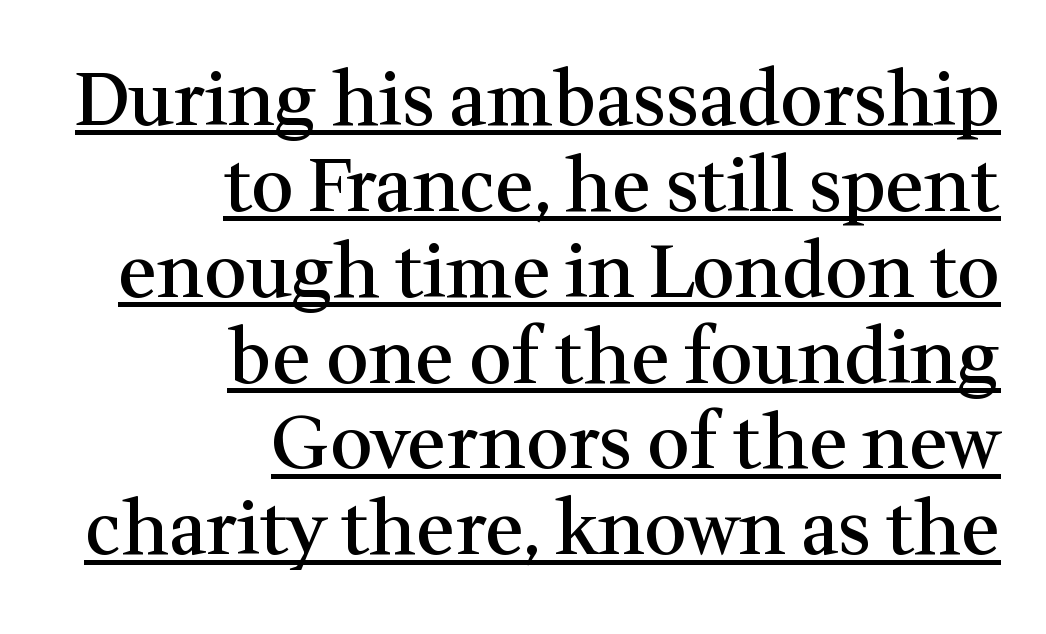
The image shows 74 px semibold serif type, upright; set right-aligned, line spacing 1.16x, normal letter spacing, underlined; medium stroke contrast and a medium x-height.
